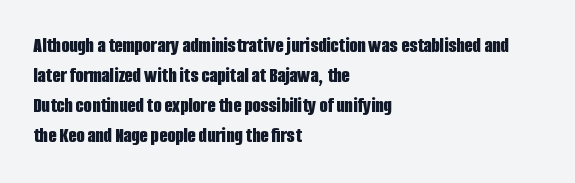
Q: Is the text bold? A: Yes.
Q: Is the text italic (slanted)? A: No, it is upright.
Q: Is the text underlined? A: No.
Q: How is the paragraph aligned? A: Left-aligned.
Q: Is the spacing between letters normal or unusually wide? A: Normal.
Q: Is the spacing between lines tight, normal or loose? A: Normal.
